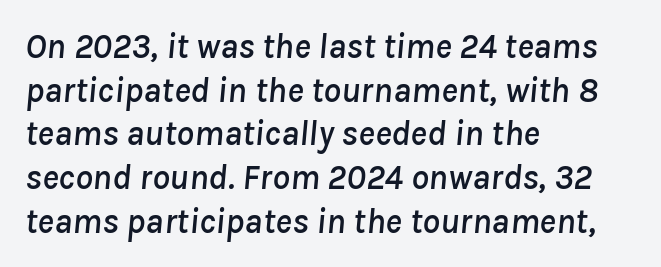
Bare-footed words on every line. The specimen reads as italic at a glance. Does extra space separate the letters? No, they use regular spacing. The typesetter chose a ragged-right arrangement here. The rendering uses natural spacing where letterforms have individual widths. Regarding leading, the lines here are spaced in the standard way.
